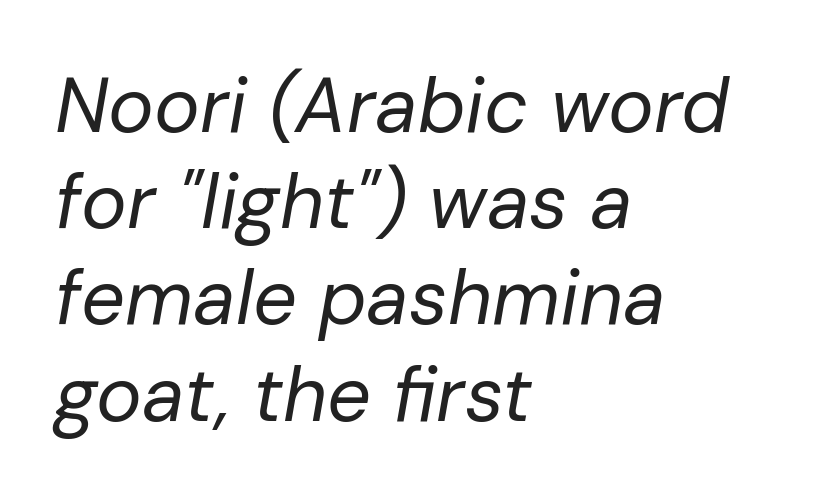
The axis of the letterforms is tilted away from vertical. Plain, unruled lines of type. Varying glyph widths throughout — classic text-font behaviour. Casual observation: everything's shoved over to the left.
